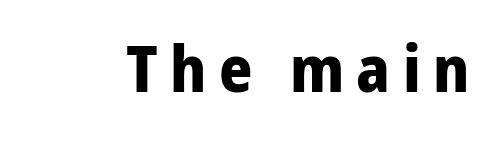
Set as a true bold cut, around the 700 mark. These lines are rendered in a variable-pitch font. Words float on clear page, feet unadorned. Classification — sans serif. Characters remain perfectly vertical along every line.
